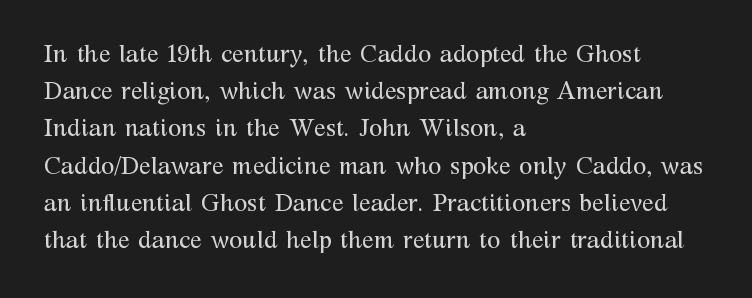
The image shows 24 px text type, upright; set left-aligned, normal line spacing (1.55x), normal letter spacing, not underlined.
